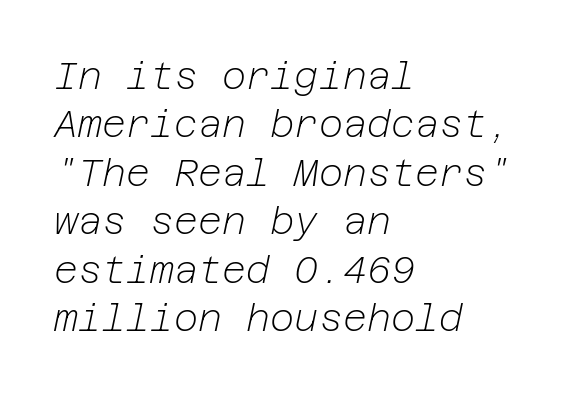
The image shows 37 px light type, italic (leaning right); set left-aligned, normal line spacing (1.31x), normal letter spacing, not underlined; low stroke contrast and a medium x-height.
